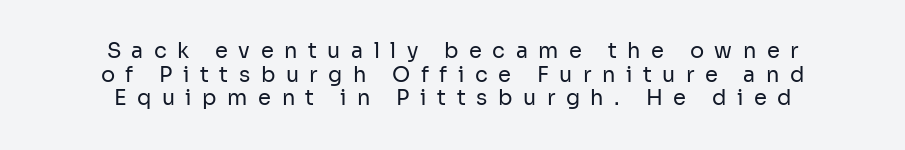
Every stem runs plumb, perpendicular to the baseline. Is there much room between lines? No — they nearly touch. Unmarked baselines from the first word to the last. Horizontally, the lines are justified to the midpoint only.
